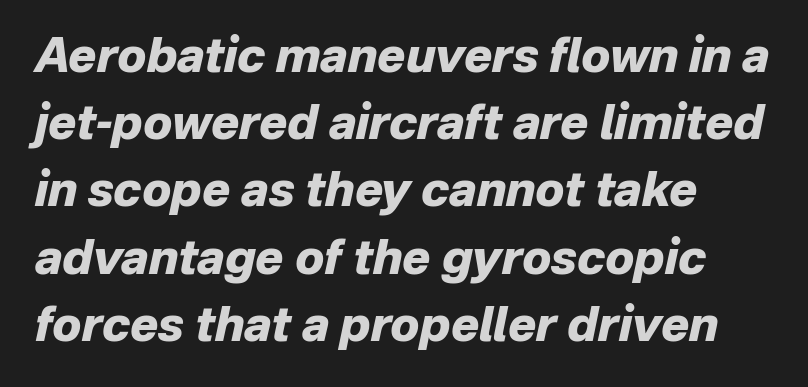
{"italic": "yes", "lean": "right", "slant_degrees": 12, "bold": "yes", "weight": "heavy", "width": "normal", "stroke_contrast": "low", "x_height": "medium", "monospaced": "no", "underline": "no", "align": "left", "line_spacing": "normal", "line_spacing_ratio": 1.43, "letter_spacing": "normal", "letter_spacing_em": 0.0, "glyph_px": 47}
